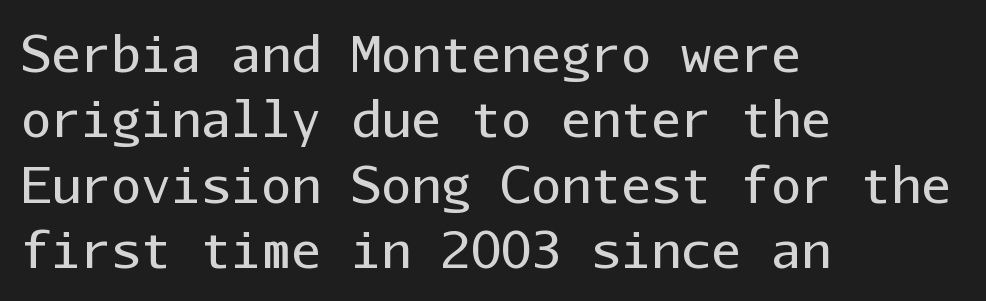
{"serif": "no", "italic": "no", "bold": "no", "weight": "regular", "width": "normal", "stroke_contrast": "low", "x_height": "medium", "monospaced": "yes", "underline": "no", "align": "left", "line_spacing": "normal", "line_spacing_ratio": 1.31, "letter_spacing": "normal", "letter_spacing_em": 0.0, "glyph_px": 50}
